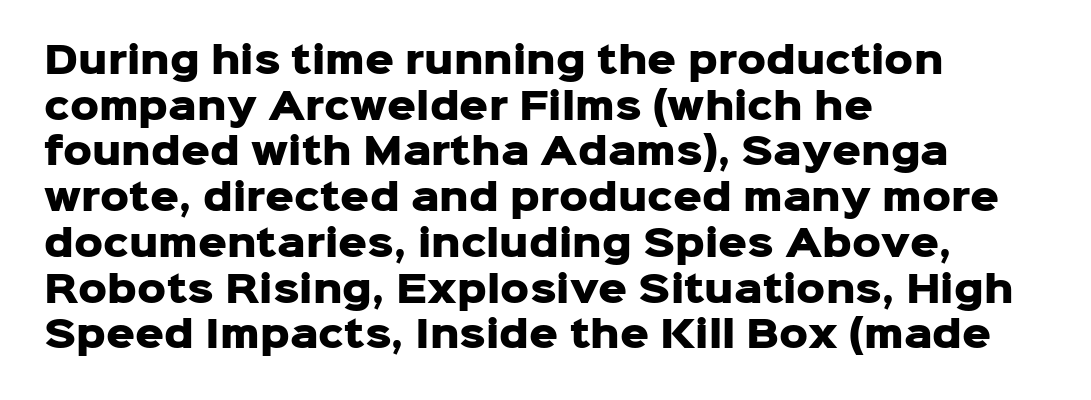
Does the leading feel generous? No, just average. Nope, no serifs anywhere on these letters. This sample uses an upright cut, with every glyph sitting square on the baseline. A clean baseline with only descenders dipping below it.
